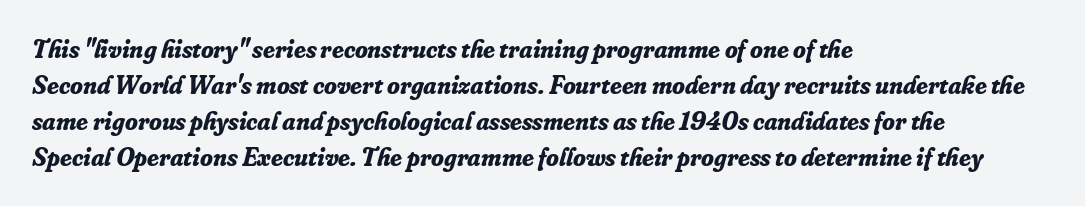
Q: Is the text bold? A: Yes.
Q: Is the text italic (slanted)? A: Yes, it leans right by about 16 degrees.
Q: Is the text underlined? A: No.
Q: How is the paragraph aligned? A: Left-aligned.
Q: Is the spacing between letters normal or unusually wide? A: Normal.
Q: Is the spacing between lines tight, normal or loose? A: Normal.
